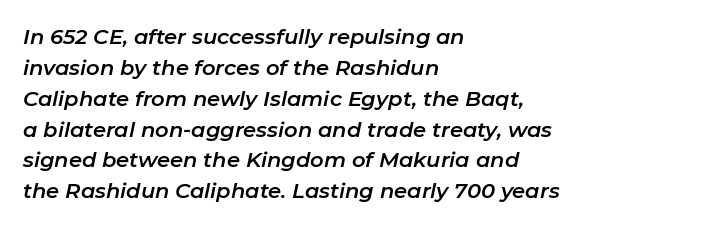
Q: Is the text italic (slanted)? A: Yes, it leans right by about 11 degrees.
Q: Is the text underlined? A: No.
Q: How is the paragraph aligned? A: Left-aligned.
Q: Is the spacing between letters normal or unusually wide? A: Normal.
Q: Is the spacing between lines tight, normal or loose? A: Normal.
